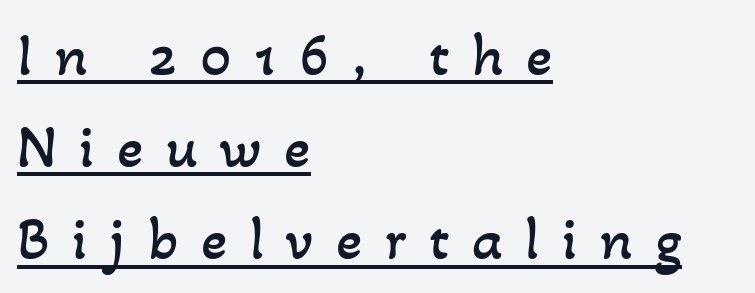
Q: Is the text bold? A: No.
Q: Is the text underlined? A: Yes.
Q: How is the paragraph aligned? A: Left-aligned.
Q: Is the spacing between letters normal or unusually wide? A: Unusually wide.
Q: Is the spacing between lines tight, normal or loose? A: Normal.
Q: Width (condensed, normal, or wide)? A: Normal.
Q: Stroke contrast? A: Low.
Q: x-height? A: Small.
Q: Monospaced? A: No.
